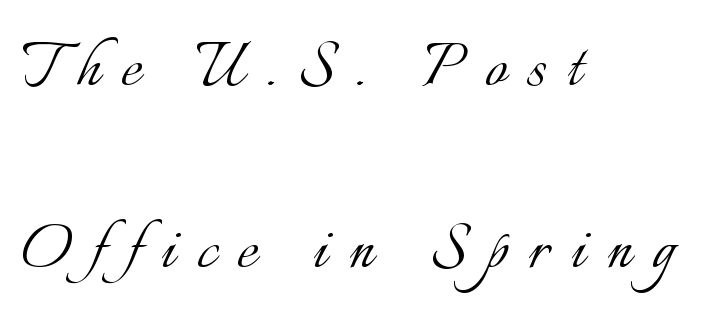
The image shows 77 px light type; set left-aligned, loose line spacing (2.36x), unusually wide letter spacing (+0.28 em), not underlined; low stroke contrast and a small x-height.
